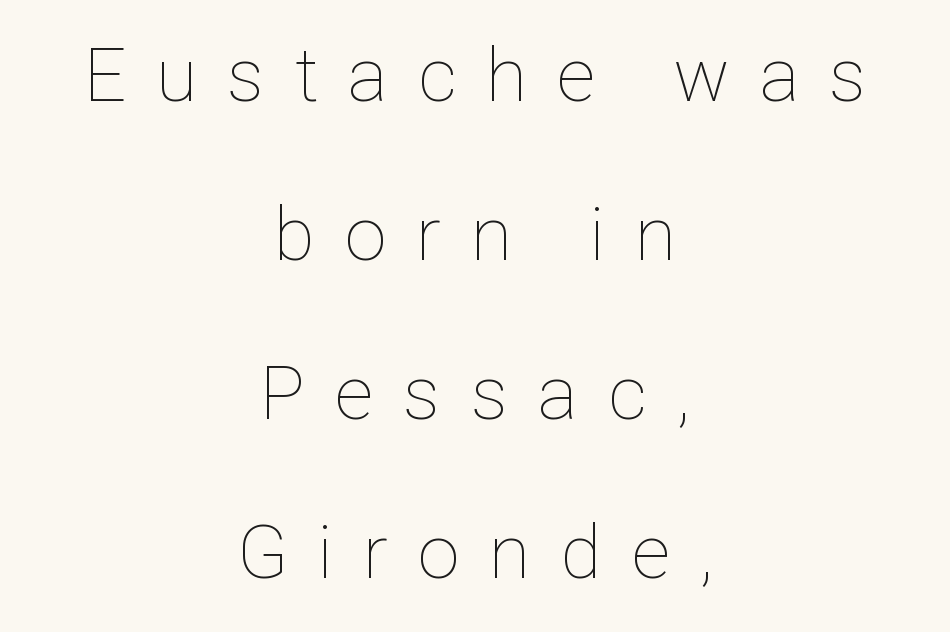
Q: Is the text bold? A: No.
Q: Is the text italic (slanted)? A: No, it is upright.
Q: Is the text underlined? A: No.
Q: How is the paragraph aligned? A: Centered.
Q: Is the spacing between letters normal or unusually wide? A: Unusually wide.
Q: Is the spacing between lines tight, normal or loose? A: Loose.
Q: Width (condensed, normal, or wide)? A: Normal.
Q: Stroke contrast? A: Low.
Q: x-height? A: Medium.
Q: Monospaced? A: No.
